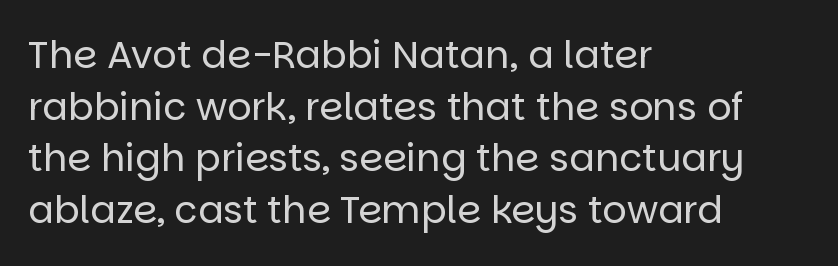
This is not heavy type; no bold has been used. When letters stand straight like this, we call the style roman or upright. The letters carry no serifs — their stems end cleanly without finishing strokes. Evenly set lines give the paragraph a standard silhouette. Descenders are the only things crossing below the line. Inter-character spacing is left at the font's built-in metrics.
